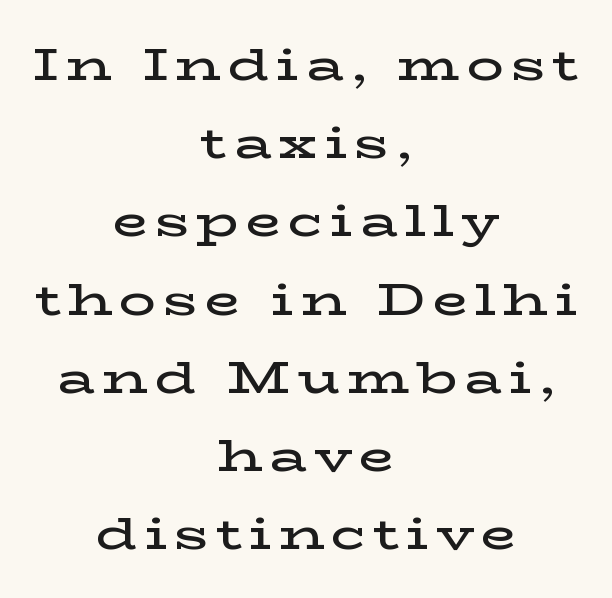
The image shows 46 px semibold, wide serif type, upright; set centered, normal line spacing (1.7x), not underlined; low stroke contrast and a medium x-height.
